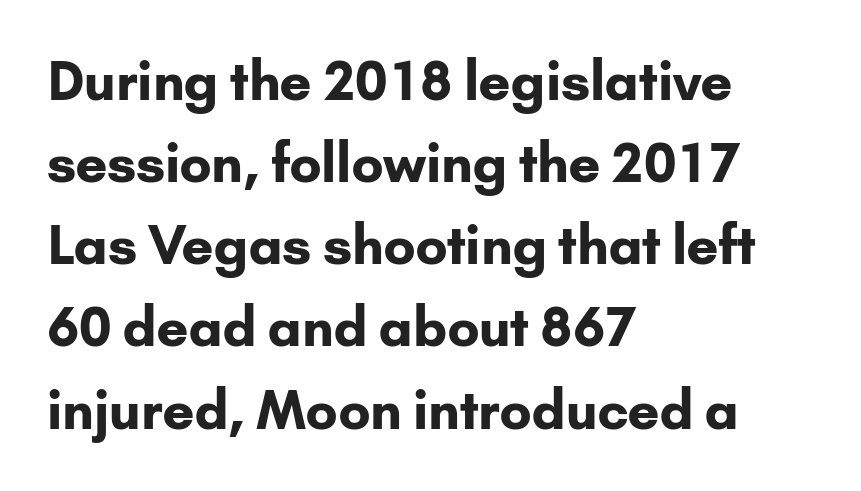
Q: Is the text bold? A: Yes.
Q: Is the text italic (slanted)? A: No, it is upright.
Q: Is the typeface a serif or a sans-serif typeface? A: Sans-serif.
Q: Is the text underlined? A: No.
Q: How is the paragraph aligned? A: Left-aligned.
Q: Is the spacing between letters normal or unusually wide? A: Normal.
Q: Is the spacing between lines tight, normal or loose? A: Normal.
Q: Width (condensed, normal, or wide)? A: Normal.
Q: Stroke contrast? A: Low.
Q: x-height? A: Small.
Q: Monospaced? A: No.
